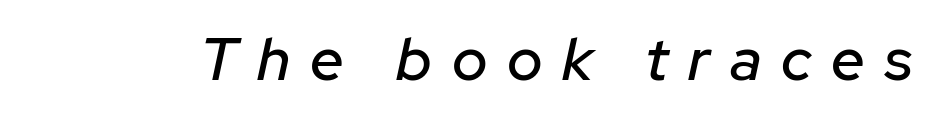
The image shows 60 px text type, italic (leaning right); set unusually wide letter spacing (+0.33 em), not underlined; low stroke contrast and a medium x-height.
